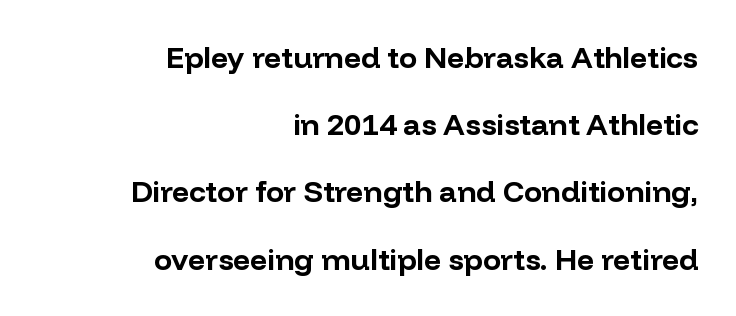
{"serif": "no", "italic": "no", "bold": "yes", "weight": "bold", "width": "normal", "stroke_contrast": "low", "x_height": "medium", "monospaced": "no", "underline": "no", "align": "right", "line_spacing": "loose", "line_spacing_ratio": 2.24, "letter_spacing": "normal", "letter_spacing_em": 0.0, "glyph_px": 30}
